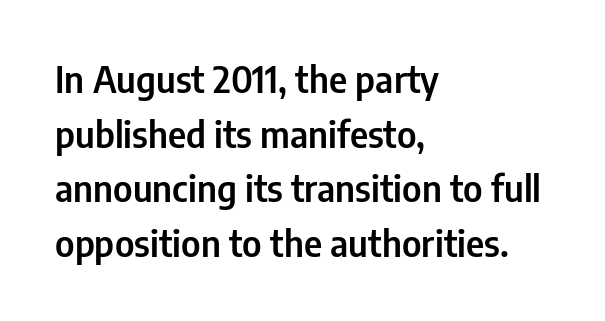
The image shows 36 px condensed sans-serif type, upright; set left-aligned, normal line spacing (1.52x), normal letter spacing, not underlined; low stroke contrast and a medium x-height.
